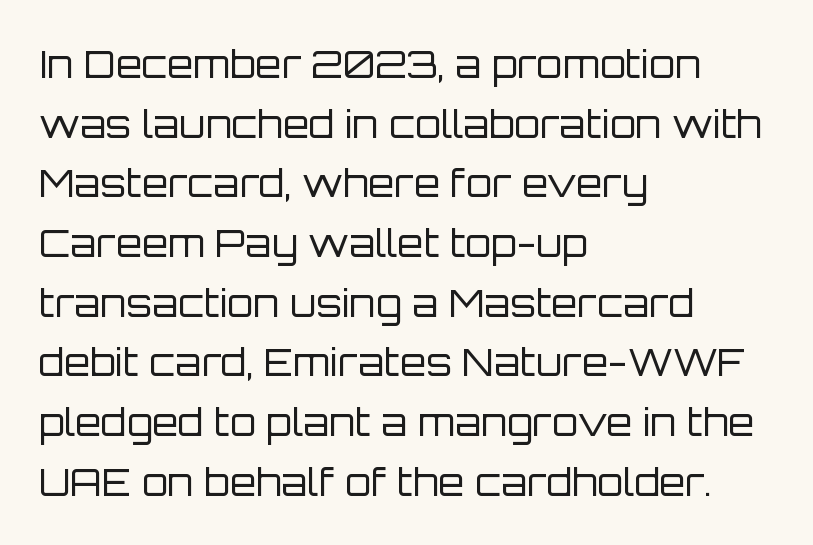
The image shows 38 px regular-weight sans-serif type, upright; set left-aligned, normal line spacing (1.57x), normal letter spacing, not underlined; low stroke contrast and a large x-height.
